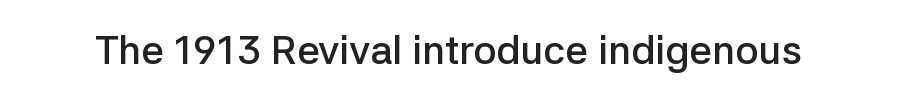
{"serif": "no", "italic": "no", "bold": "semi", "weight": "semibold", "width": "normal", "stroke_contrast": "low", "x_height": "medium", "monospaced": "no", "underline": "no", "letter_spacing": "normal", "letter_spacing_em": 0.0, "glyph_px": 40}
